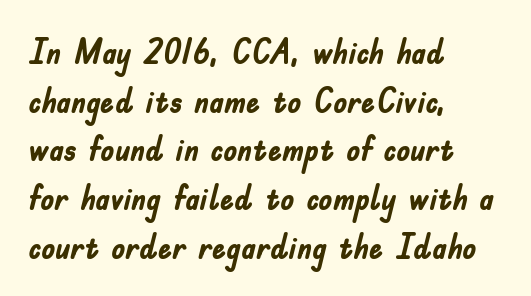
Q: Is the text bold? A: Yes.
Q: Is the text italic (slanted)? A: Yes.
Q: Is the typeface a serif or a sans-serif typeface? A: Sans-serif.
Q: Is the text underlined? A: No.
Q: How is the paragraph aligned? A: Left-aligned.
Q: Is the spacing between letters normal or unusually wide? A: Normal.
Q: Is the spacing between lines tight, normal or loose? A: Normal.
Q: Width (condensed, normal, or wide)? A: Condensed.
Q: Stroke contrast? A: Low.
Q: x-height? A: Small.
Q: Monospaced? A: No.
